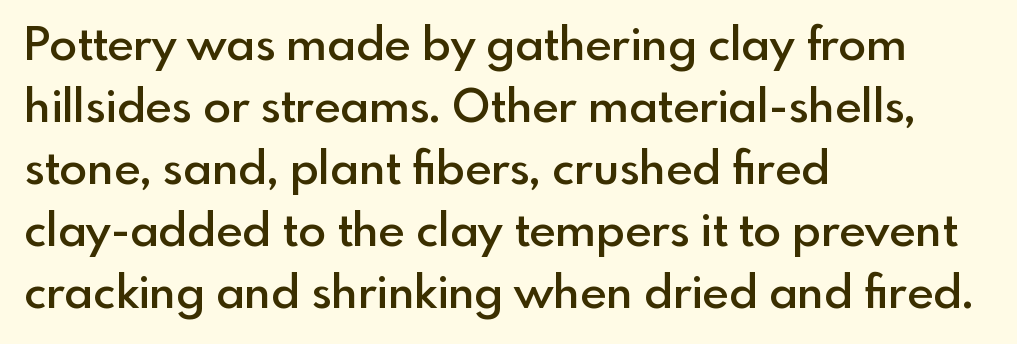
{"serif": "no", "italic": "no", "bold": "semi", "weight": "semibold", "width": "normal", "x_height": "small", "monospaced": "no", "underline": "no", "align": "left", "line_spacing": "normal", "line_spacing_ratio": 1.35, "letter_spacing": "normal", "letter_spacing_em": 0.0, "glyph_px": 46}
